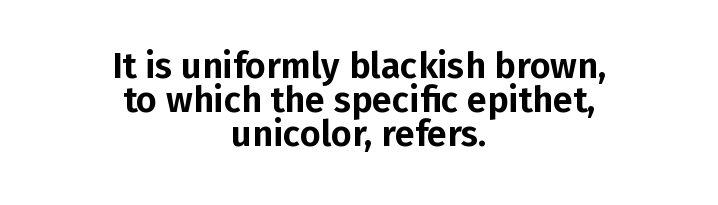
Q: Is the text italic (slanted)? A: No, it is upright.
Q: Is the typeface a serif or a sans-serif typeface? A: Sans-serif.
Q: Is the text underlined? A: No.
Q: How is the paragraph aligned? A: Centered.
Q: Is the spacing between letters normal or unusually wide? A: Normal.
Q: Is the spacing between lines tight, normal or loose? A: Tight.
Q: Width (condensed, normal, or wide)? A: Normal.
Q: Stroke contrast? A: Low.
Q: x-height? A: Medium.
Q: Monospaced? A: No.
